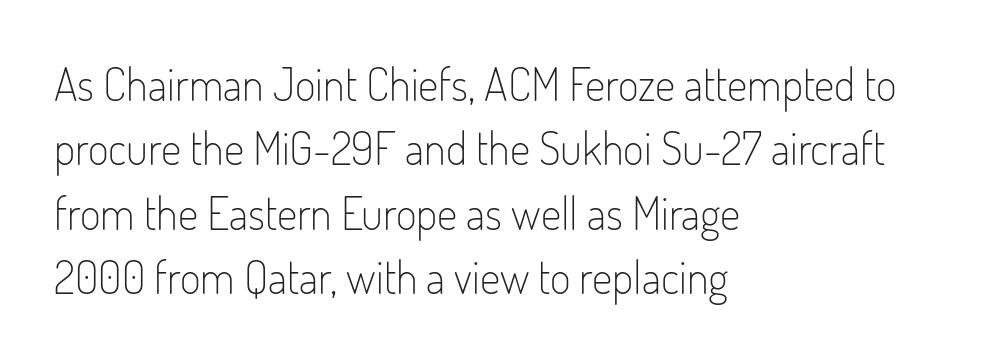
Q: Is the text bold? A: No.
Q: Is the text italic (slanted)? A: No, it is upright.
Q: Is the typeface a serif or a sans-serif typeface? A: Sans-serif.
Q: Is the text underlined? A: No.
Q: How is the paragraph aligned? A: Left-aligned.
Q: Is the spacing between letters normal or unusually wide? A: Normal.
Q: Is the spacing between lines tight, normal or loose? A: Normal.
Q: Width (condensed, normal, or wide)? A: Condensed.
Q: Stroke contrast? A: Low.
Q: x-height? A: Small.
Q: Monospaced? A: No.
